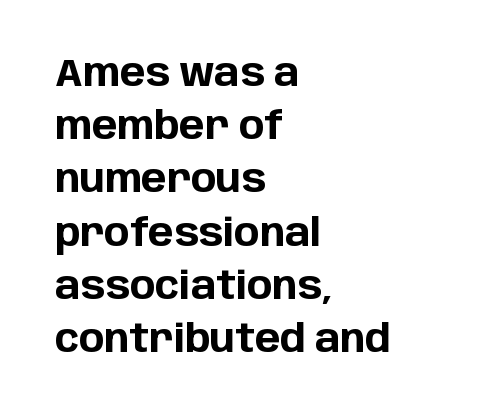
The image shows 38 px bold sans-serif type, upright; set left-aligned, normal line spacing (1.4x), normal letter spacing, not underlined; low stroke contrast and a large x-height.
